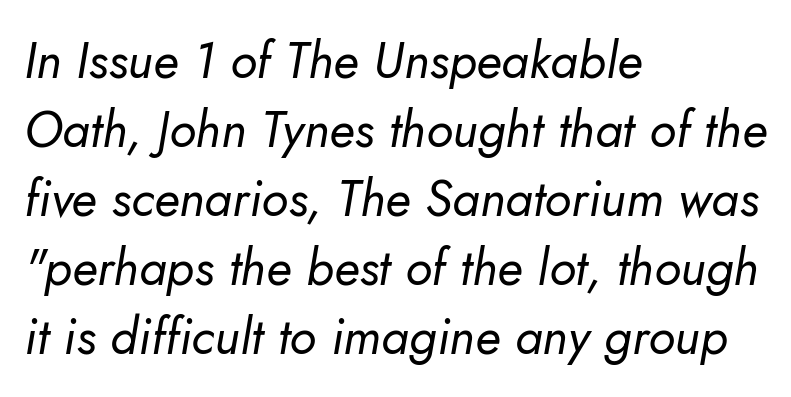
Q: Is the text bold? A: No.
Q: Is the text italic (slanted)? A: Yes, it leans right by about 5 degrees.
Q: Is the text underlined? A: No.
Q: How is the paragraph aligned? A: Left-aligned.
Q: Is the spacing between letters normal or unusually wide? A: Normal.
Q: Is the spacing between lines tight, normal or loose? A: Normal.
Q: Width (condensed, normal, or wide)? A: Normal.
Q: Stroke contrast? A: Low.
Q: x-height? A: Small.
Q: Monospaced? A: No.
